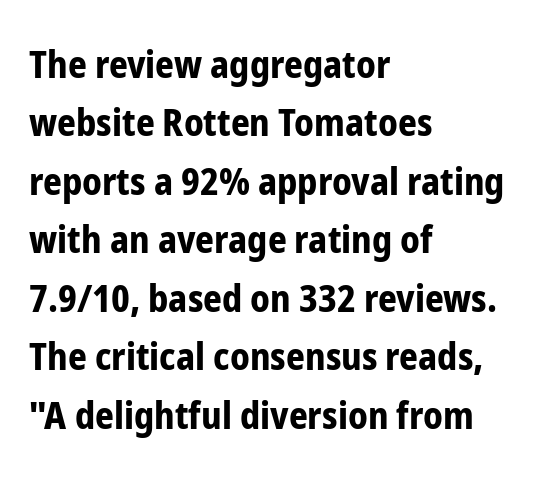
The image shows 37 px bold, condensed sans-serif type, upright; set left-aligned, normal line spacing (1.58x), normal letter spacing, not underlined; low stroke contrast and a medium x-height.
